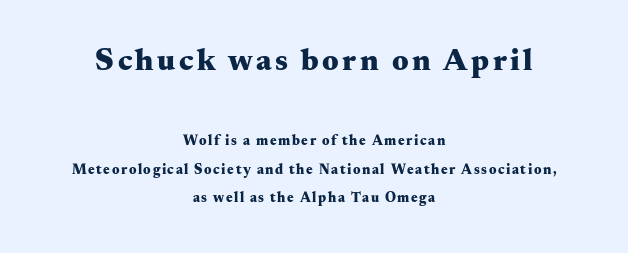
Q: Is the text bold? A: Yes.
Q: Is the text italic (slanted)? A: No, it is upright.
Q: Is the typeface a serif or a sans-serif typeface? A: Serif.
Q: Is the text underlined? A: No.
Q: How is the paragraph aligned? A: Centered.
Q: Is the spacing between lines tight, normal or loose? A: Loose.
Q: Which block of text is set in a larger size, the first (top) or the second (bottom)? A: The first (top) one.
Q: Width (condensed, normal, or wide)? A: Wide.
Q: Stroke contrast? A: Medium.
Q: x-height? A: Small.
Q: Monospaced? A: No.
